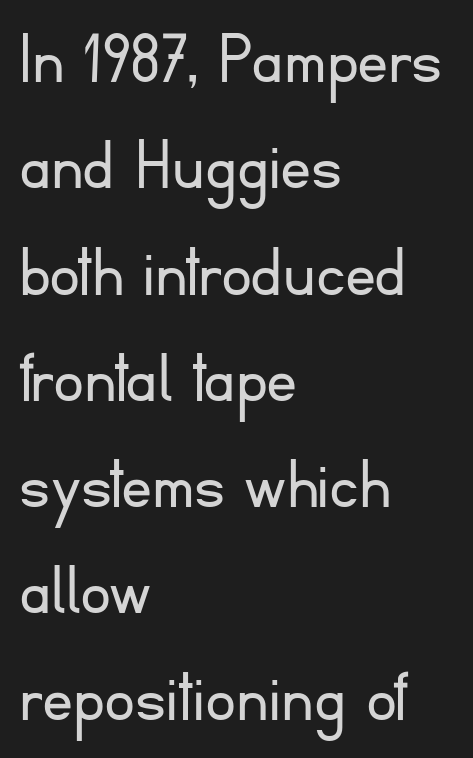
{"serif": "no", "italic": "no", "bold": "no", "weight": "light", "width": "normal", "stroke_contrast": "low", "x_height": "small", "monospaced": "no", "underline": "no", "align": "left", "line_spacing": "normal", "line_spacing_ratio": 1.38, "letter_spacing": "normal", "letter_spacing_em": 0.0, "glyph_px": 77}
